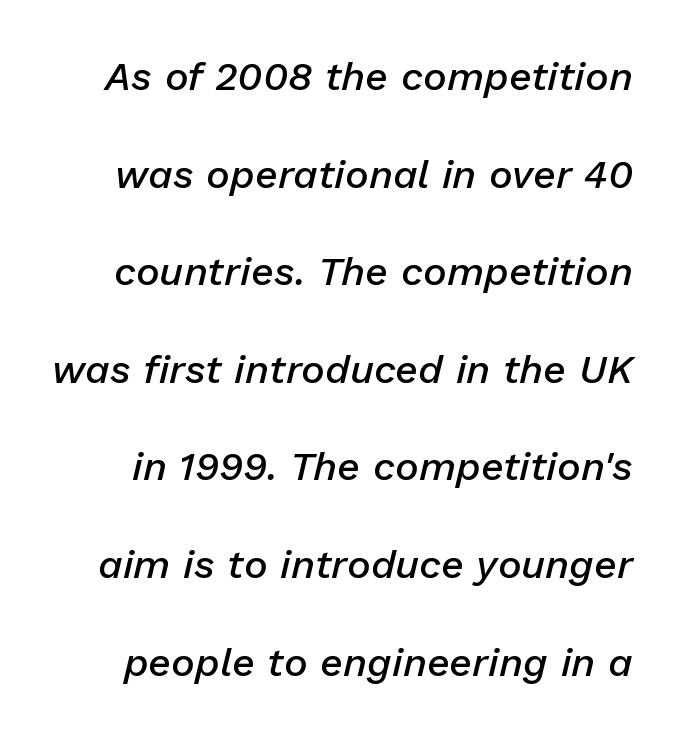
Q: Is the text bold? A: Semi-bold.
Q: Is the text italic (slanted)? A: Yes, it leans right by about 13 degrees.
Q: Is the text underlined? A: No.
Q: Is the spacing between letters normal or unusually wide? A: Normal.
Q: Is the spacing between lines tight, normal or loose? A: Loose.
Q: Width (condensed, normal, or wide)? A: Normal.
Q: Stroke contrast? A: Low.
Q: x-height? A: Medium.
Q: Monospaced? A: No.
